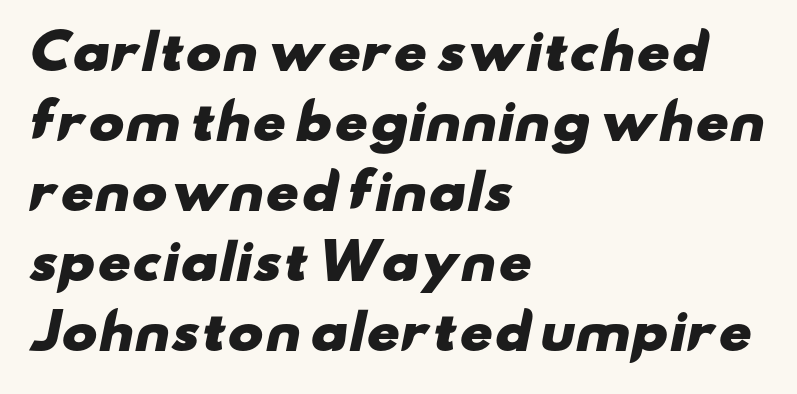
The image shows 48 px heavy, wide sans-serif type; set left-aligned, normal line spacing (1.46x), normal letter spacing, not underlined; low stroke contrast and a small x-height.
